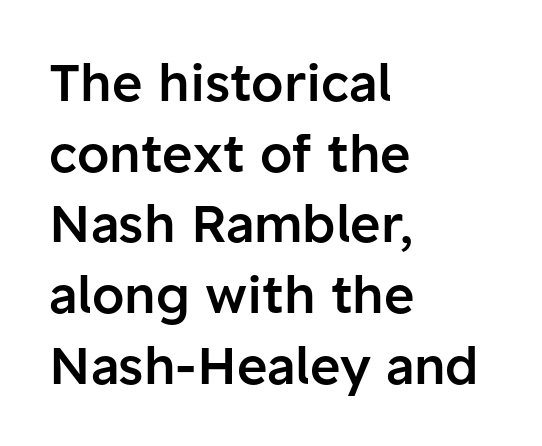
{"serif": "no", "italic": "no", "bold": "semi", "weight": "semibold", "width": "normal", "stroke_contrast": "low", "x_height": "medium", "monospaced": "no", "underline": "no", "align": "left", "line_spacing": "normal", "line_spacing_ratio": 1.36, "letter_spacing": "normal", "letter_spacing_em": 0.0, "glyph_px": 52}
